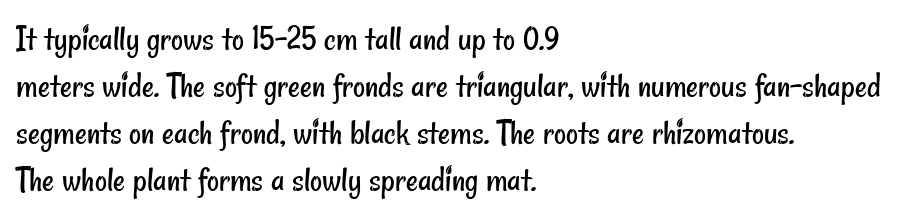
Q: Is the text bold? A: No.
Q: Is the typeface a serif or a sans-serif typeface? A: Sans-serif.
Q: Is the text underlined? A: No.
Q: How is the paragraph aligned? A: Left-aligned.
Q: Is the spacing between letters normal or unusually wide? A: Normal.
Q: Is the spacing between lines tight, normal or loose? A: Normal.
Q: Width (condensed, normal, or wide)? A: Condensed.
Q: Stroke contrast? A: Low.
Q: x-height? A: Small.
Q: Monospaced? A: No.
